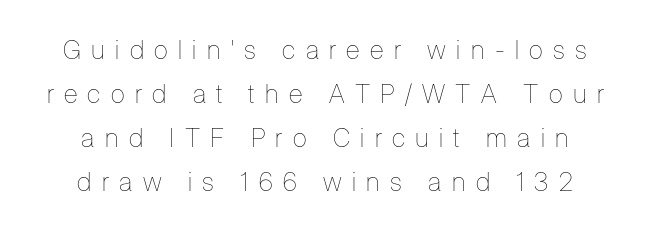
Tall strokes in this sample are plumb rather than angled. A quiet, ordinary-to-light weight characterises the typeface. This rendering features lettering with no underline. Is the letter spacing exaggerated? Yes — the characters are pushed far apart. These lines stack symmetrically, like a column narrowing and widening about its center.
